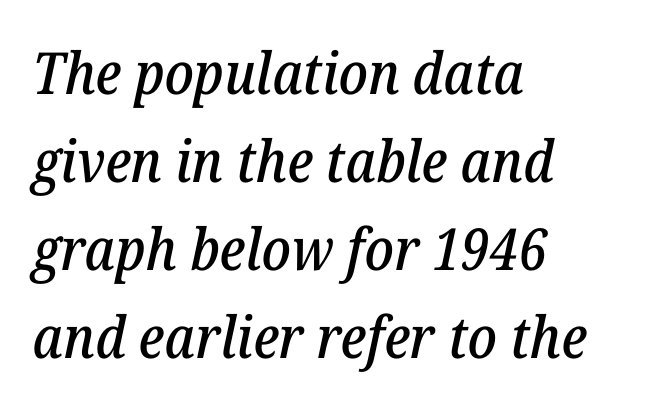
The image shows 58 px serif type, italic (leaning right); set left-aligned, normal line spacing (1.52x), normal letter spacing, not underlined; low stroke contrast and a medium x-height.
